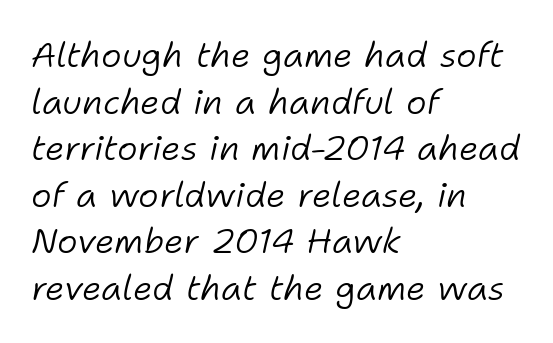
{"italic": "yes", "lean": "right", "slant_degrees": 11, "bold": "no", "weight": "light", "width": "normal", "stroke_contrast": "low", "x_height": "medium", "monospaced": "no", "underline": "no", "align": "left", "line_spacing": "normal", "line_spacing_ratio": 1.33, "letter_spacing": "normal", "letter_spacing_em": 0.0, "glyph_px": 35}
